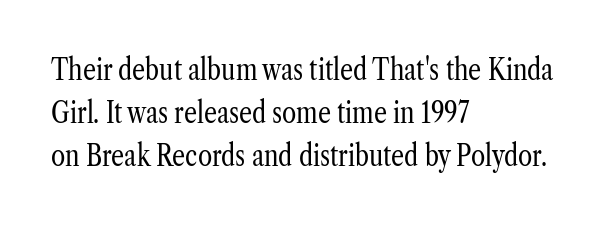
The image shows 29 px regular-weight, condensed serif type, upright; set left-aligned, normal line spacing (1.48x), normal letter spacing, not underlined; low stroke contrast and a medium x-height.
